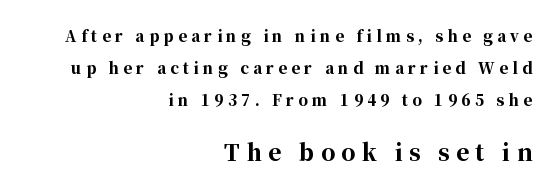
The image shows 22 px bold type, upright; set right-aligned, loose line spacing (2.13x), unusually wide letter spacing (+0.29 em), not underlined; the second (bottom) block is 1.47x larger.
